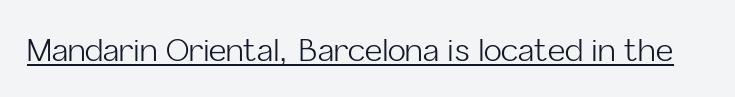
The image shows 30 px light sans-serif type, upright; set normal letter spacing, underlined; low stroke contrast and a medium x-height.
